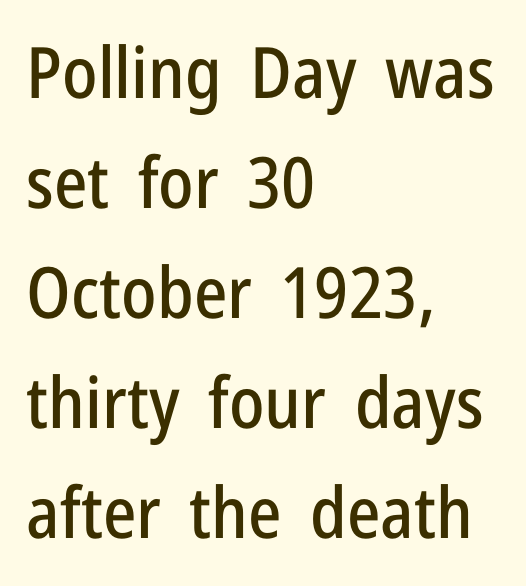
The image shows 71 px condensed sans-serif type, upright; set left-aligned, normal line spacing (1.55x), normal letter spacing, not underlined; low stroke contrast and a medium x-height.
